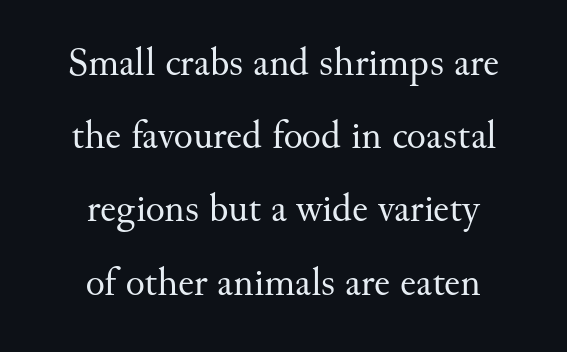
Q: Is the text bold? A: No.
Q: Is the text italic (slanted)? A: No, it is upright.
Q: Is the typeface a serif or a sans-serif typeface? A: Serif.
Q: Is the text underlined? A: No.
Q: How is the paragraph aligned? A: Centered.
Q: Is the spacing between letters normal or unusually wide? A: Normal.
Q: Width (condensed, normal, or wide)? A: Normal.
Q: Stroke contrast? A: Medium.
Q: x-height? A: Small.
Q: Monospaced? A: No.
